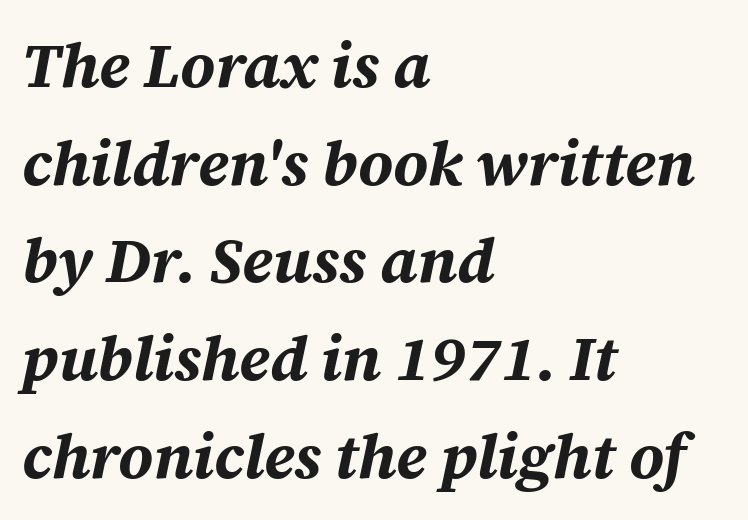
Q: Is the text bold? A: Yes.
Q: Is the text italic (slanted)? A: Yes, it leans right by about 12 degrees.
Q: Is the text underlined? A: No.
Q: How is the paragraph aligned? A: Left-aligned.
Q: Is the spacing between letters normal or unusually wide? A: Normal.
Q: Is the spacing between lines tight, normal or loose? A: Normal.
Q: Width (condensed, normal, or wide)? A: Normal.
Q: Stroke contrast? A: Medium.
Q: x-height? A: Medium.
Q: Monospaced? A: No.
